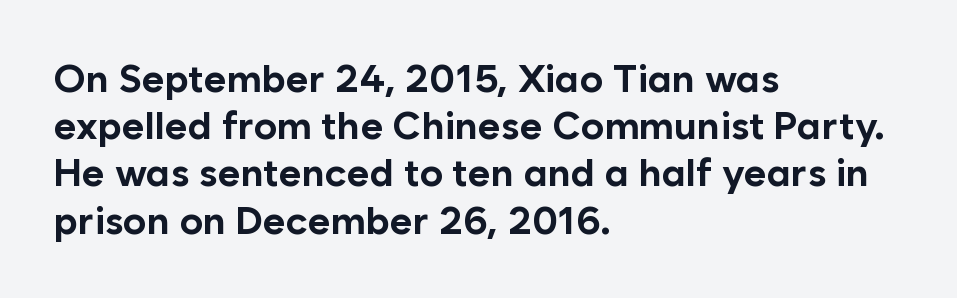
{"serif": "no", "italic": "no", "bold": "yes", "weight": "bold", "width": "normal", "stroke_contrast": "low", "x_height": "medium", "monospaced": "no", "underline": "no", "align": "left", "line_spacing_ratio": 1.21, "letter_spacing": "normal", "letter_spacing_em": 0.0, "glyph_px": 39}
